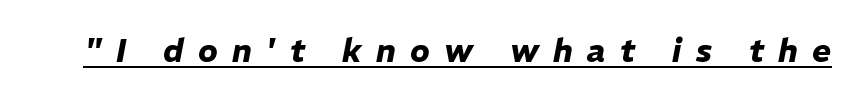
Caption: bold face, heavy strokes. You can see a thin bar hugging the bottom of the glyphs. It's the slanting kind of type. Each letter keeps its own natural width here, so spacing adapts to shape. This sample uses expanded letter spacing, leaving extra air between glyphs.
